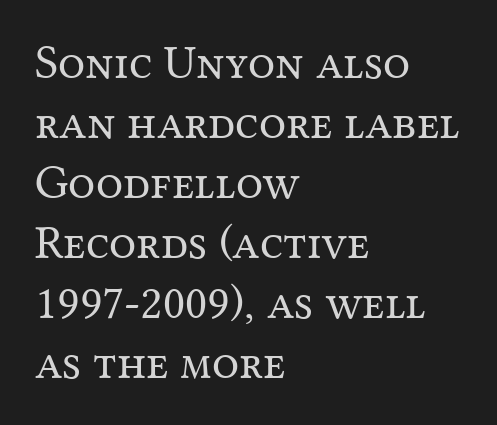
{"serif": "yes", "italic": "no", "bold": "no", "weight": "regular", "width": "normal", "stroke_contrast": "medium", "x_height": "medium", "monospaced": "no", "underline": "no", "align": "left", "line_spacing": "normal", "line_spacing_ratio": 1.25, "letter_spacing": "normal", "letter_spacing_em": 0.0, "glyph_px": 48}
